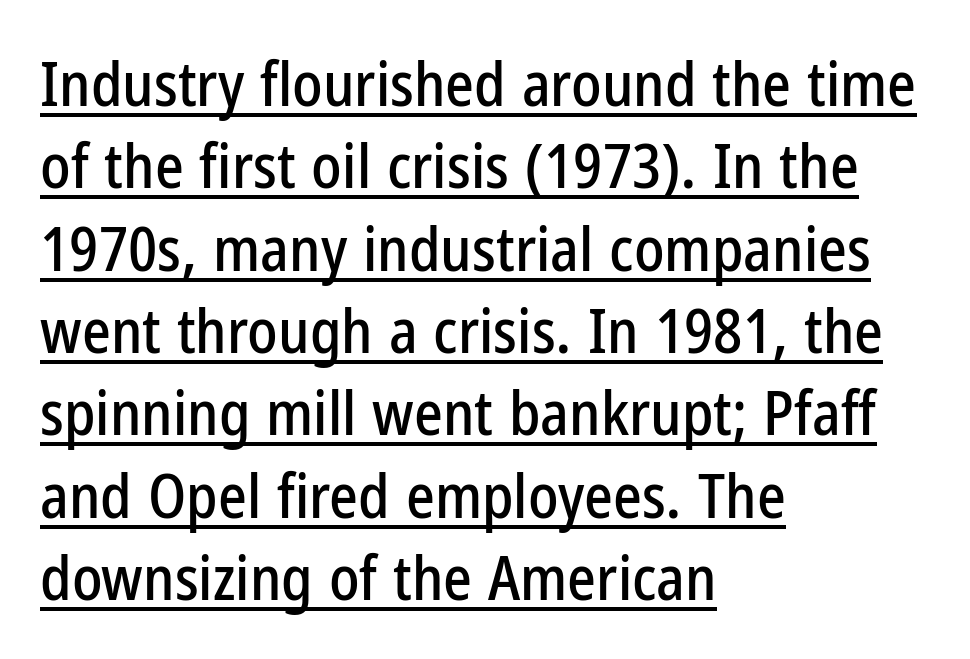
The image shows 61 px condensed sans-serif type, upright; set left-aligned, normal line spacing (1.35x), normal letter spacing, underlined; low stroke contrast and a medium x-height.
